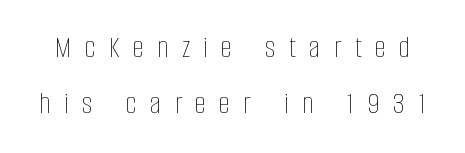
{"italic": "no", "bold": "no", "weight": "thin", "width": "condensed", "stroke_contrast": "low", "x_height": "large", "monospaced": "no", "underline": "no", "line_spacing_ratio": 1.81, "letter_spacing": "wide", "letter_spacing_em": 0.44, "glyph_px": 31}
